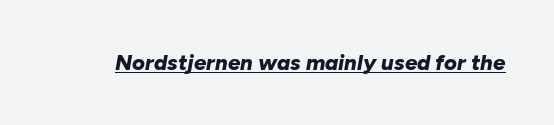
{"italic": "yes", "lean": "right", "slant_degrees": 10, "bold": "yes", "underline": "yes", "letter_spacing": "normal", "letter_spacing_em": 0.0, "glyph_px": 22}
